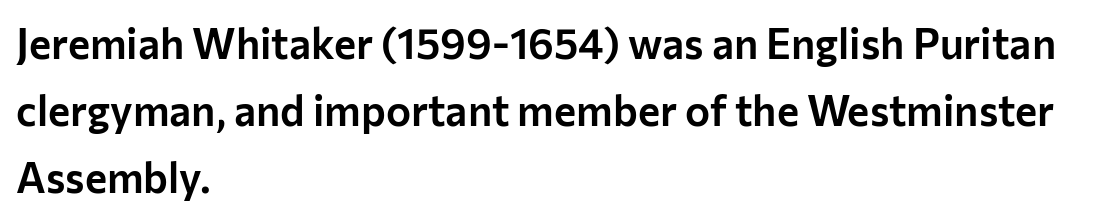
{"serif": "no", "italic": "no", "width": "normal", "stroke_contrast": "low", "x_height": "medium", "monospaced": "no", "underline": "no", "align": "left", "line_spacing": "normal", "line_spacing_ratio": 1.59, "letter_spacing": "normal", "letter_spacing_em": 0.0, "glyph_px": 42}
